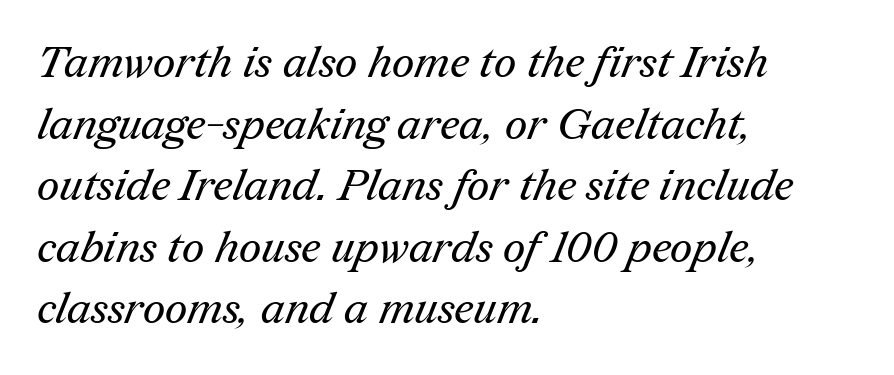
{"serif": "yes", "bold": "no", "weight": "regular", "width": "normal", "stroke_contrast": "medium", "x_height": "medium", "monospaced": "no", "underline": "no", "align": "left", "line_spacing": "normal", "line_spacing_ratio": 1.4, "letter_spacing": "normal", "letter_spacing_em": 0.0, "glyph_px": 44}
